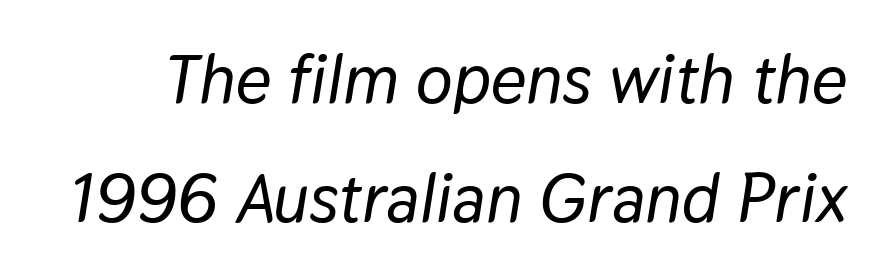
Q: Is the text italic (slanted)? A: Yes, it leans right by about 9 degrees.
Q: Is the text underlined? A: No.
Q: Is the spacing between letters normal or unusually wide? A: Normal.
Q: Width (condensed, normal, or wide)? A: Normal.
Q: Stroke contrast? A: Low.
Q: x-height? A: Medium.
Q: Monospaced? A: No.
